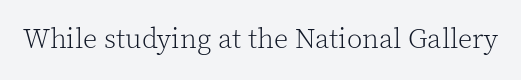
{"serif": "yes", "italic": "no", "bold": "no", "weight": "light", "width": "normal", "x_height": "medium", "monospaced": "no", "underline": "no", "letter_spacing": "normal", "letter_spacing_em": 0.0, "glyph_px": 28}
